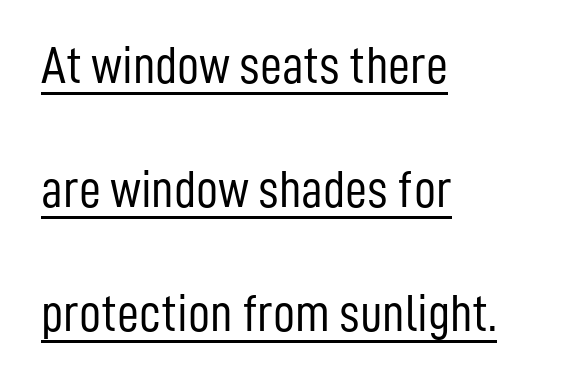
Q: Is the text bold? A: No.
Q: Is the text italic (slanted)? A: No, it is upright.
Q: Is the typeface a serif or a sans-serif typeface? A: Sans-serif.
Q: Is the text underlined? A: Yes.
Q: How is the paragraph aligned? A: Left-aligned.
Q: Is the spacing between letters normal or unusually wide? A: Normal.
Q: Is the spacing between lines tight, normal or loose? A: Loose.
Q: Width (condensed, normal, or wide)? A: Condensed.
Q: Stroke contrast? A: Low.
Q: x-height? A: Medium.
Q: Monospaced? A: No.
